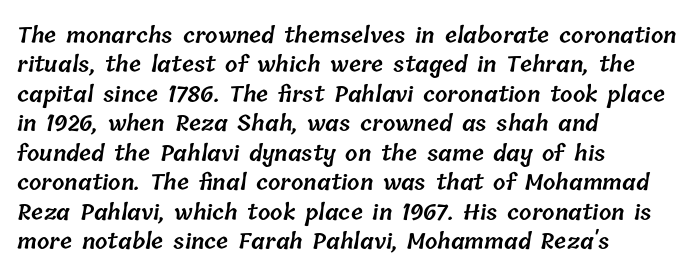
Casual observation: everything's shoved over to the left. The letterforms sit shoulder to shoulder at normal distance. The leading is moderate, giving the passage an even texture. A semibold gives these letters moderate extra thickness, short of bold. Underlining? Definitely not there.
